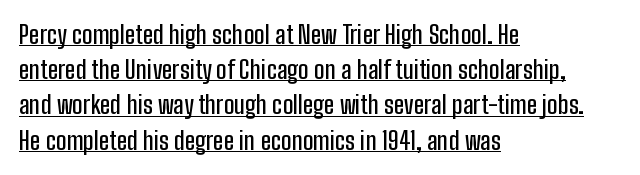
Between one letter and the next there's only the usual sliver of space. Regular leading. This sample uses an upright cut, with every glyph sitting square on the baseline. Reading down the block, your eye returns to a fixed left position each line.
